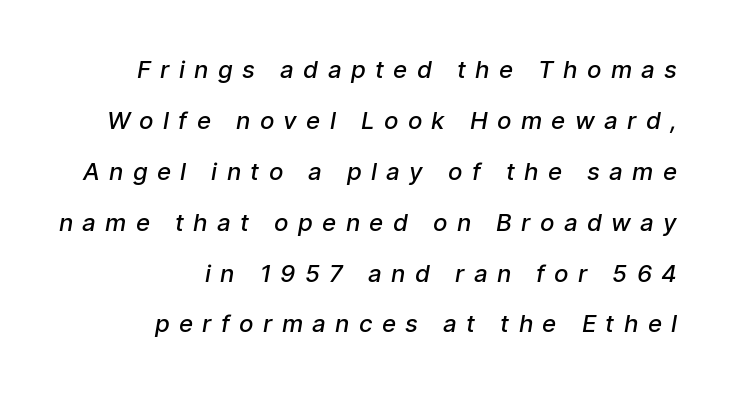
{"bold": "semi", "underline": "no", "align": "right", "line_spacing": "loose", "line_spacing_ratio": 2.12, "letter_spacing": "wide", "letter_spacing_em": 0.39, "glyph_px": 24}
